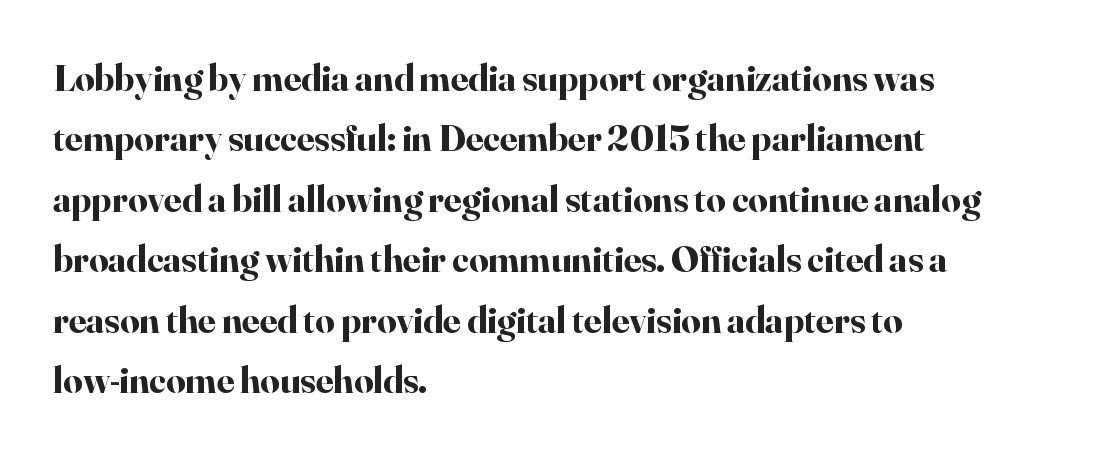
{"serif": "yes", "italic": "no", "bold": "yes", "weight": "bold", "width": "normal", "stroke_contrast": "high", "x_height": "small", "monospaced": "no", "underline": "no", "align": "left", "line_spacing": "normal", "line_spacing_ratio": 1.59, "letter_spacing": "normal", "letter_spacing_em": 0.0, "glyph_px": 38}
